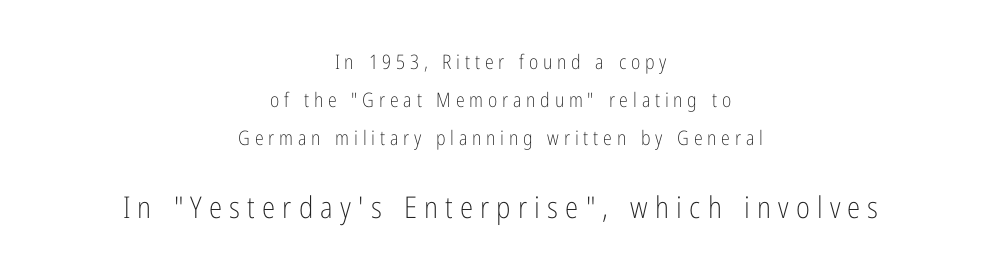
The image shows 30 px light, condensed sans-serif type, upright; set centered, loose line spacing (1.9x), unusually wide letter spacing (+0.24 em), not underlined; the second (bottom) block is 1.5x larger; low stroke contrast and a medium x-height.
